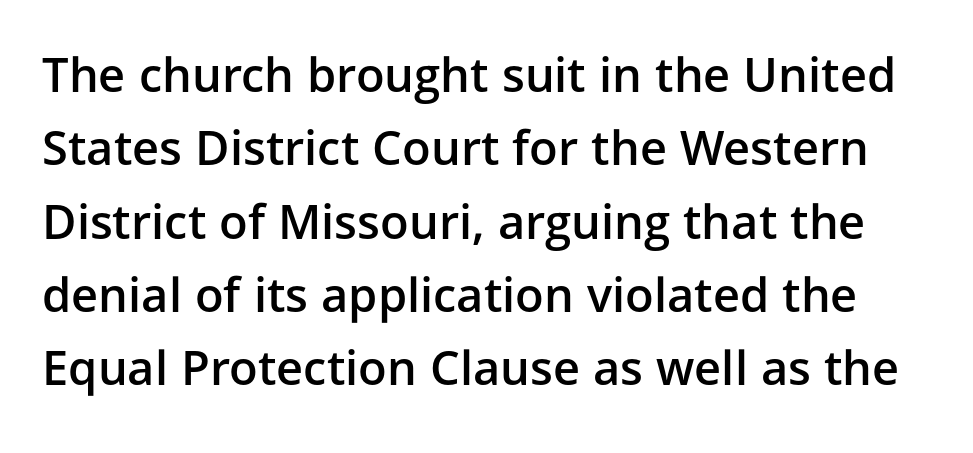
Q: Is the text bold? A: Semi-bold.
Q: Is the text italic (slanted)? A: No, it is upright.
Q: Is the typeface a serif or a sans-serif typeface? A: Sans-serif.
Q: Is the text underlined? A: No.
Q: Is the spacing between letters normal or unusually wide? A: Normal.
Q: Is the spacing between lines tight, normal or loose? A: Normal.
Q: Width (condensed, normal, or wide)? A: Normal.
Q: Stroke contrast? A: Low.
Q: x-height? A: Medium.
Q: Monospaced? A: No.
